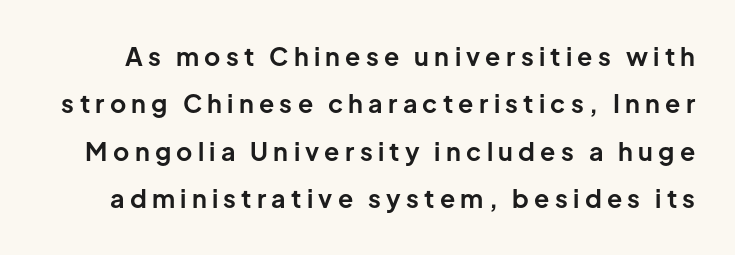
Q: Is the text bold? A: Yes.
Q: Is the text italic (slanted)? A: No, it is upright.
Q: Is the text underlined? A: No.
Q: Is the spacing between letters normal or unusually wide? A: Unusually wide.
Q: Is the spacing between lines tight, normal or loose? A: Loose.
